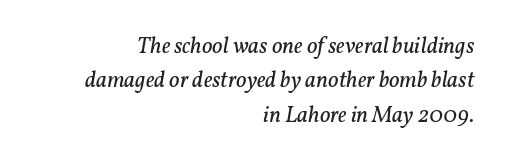
Q: Is the text bold? A: No.
Q: Is the text italic (slanted)? A: Yes, it leans right by about 11 degrees.
Q: Is the text underlined? A: No.
Q: How is the paragraph aligned? A: Right-aligned.
Q: Is the spacing between letters normal or unusually wide? A: Normal.
Q: Is the spacing between lines tight, normal or loose? A: Normal.
